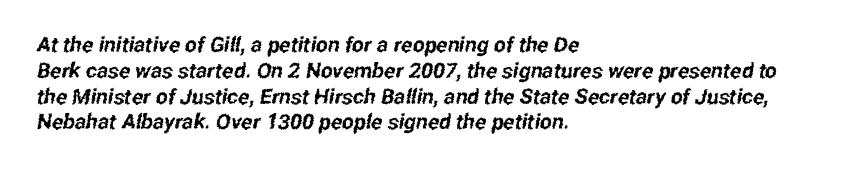
Q: Is the text underlined? A: No.
Q: How is the paragraph aligned? A: Left-aligned.
Q: Is the spacing between letters normal or unusually wide? A: Normal.
